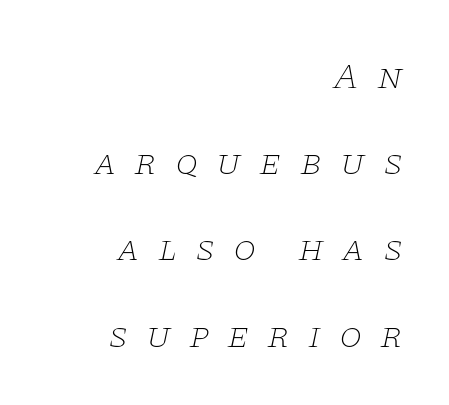
The image shows 37 px thin, wide serif type, italic (leaning right); set right-aligned, loose line spacing (2.33x), unusually wide letter spacing (+0.48 em), not underlined; low stroke contrast and a large x-height.
